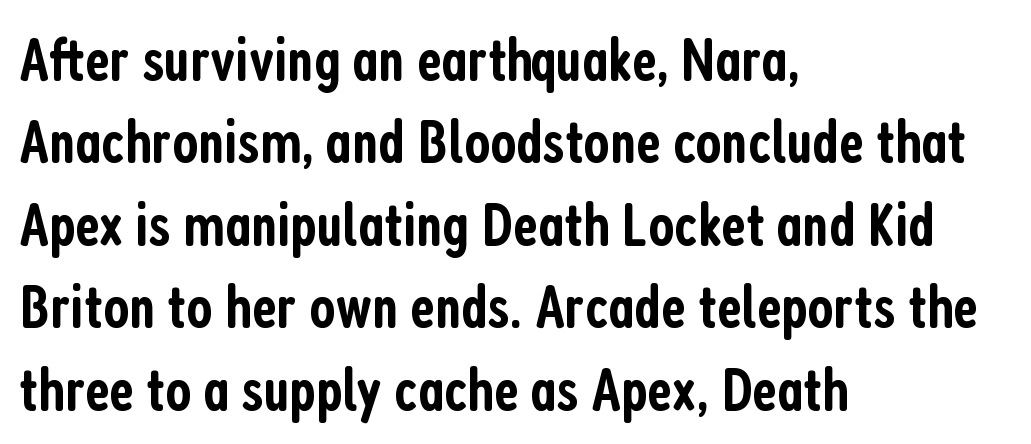
The image shows 62 px semibold, condensed sans-serif type, upright; set left-aligned, normal line spacing (1.33x), normal letter spacing, not underlined; low stroke contrast and a medium x-height.
